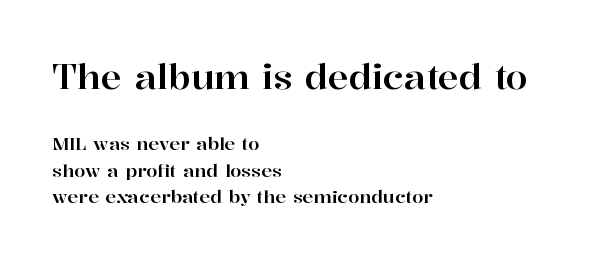
The image shows 35 px serif type, upright; set left-aligned, normal line spacing (1.47x), normal letter spacing, not underlined; the first (top) block is 1.94x larger; high stroke contrast and a medium x-height.
